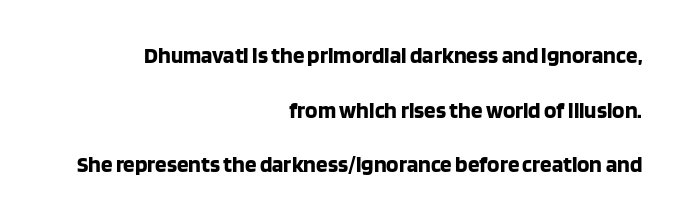
Q: Is the text bold? A: Yes.
Q: Is the text italic (slanted)? A: No, it is upright.
Q: Is the text underlined? A: No.
Q: How is the paragraph aligned? A: Right-aligned.
Q: Is the spacing between letters normal or unusually wide? A: Normal.
Q: Is the spacing between lines tight, normal or loose? A: Loose.
